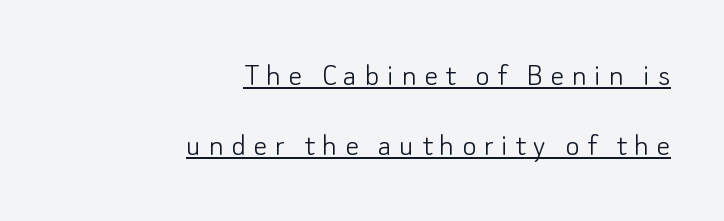
Q: Is the text bold? A: No.
Q: Is the text italic (slanted)? A: No, it is upright.
Q: Is the typeface a serif or a sans-serif typeface? A: Sans-serif.
Q: Is the text underlined? A: Yes.
Q: How is the paragraph aligned? A: Right-aligned.
Q: Is the spacing between letters normal or unusually wide? A: Unusually wide.
Q: Is the spacing between lines tight, normal or loose? A: Loose.
Q: Width (condensed, normal, or wide)? A: Normal.
Q: Stroke contrast? A: Low.
Q: x-height? A: Small.
Q: Monospaced? A: No.
